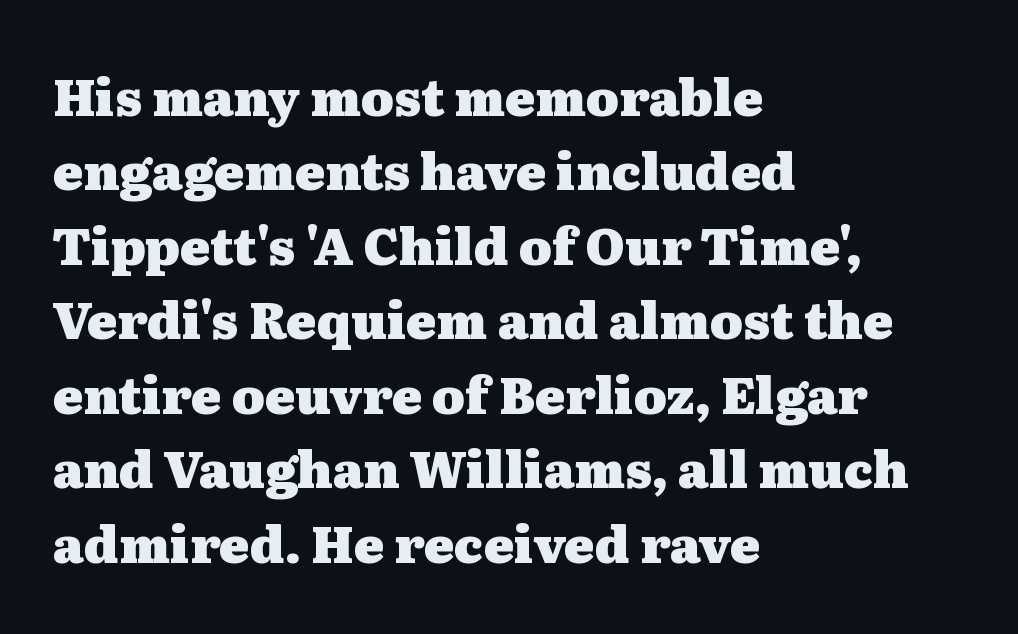
{"serif": "yes", "italic": "no", "bold": "yes", "weight": "heavy", "width": "wide", "stroke_contrast": "medium", "x_height": "medium", "monospaced": "no", "underline": "no", "align": "left", "line_spacing": "normal", "line_spacing_ratio": 1.49, "letter_spacing": "normal", "letter_spacing_em": 0.0, "glyph_px": 50}
